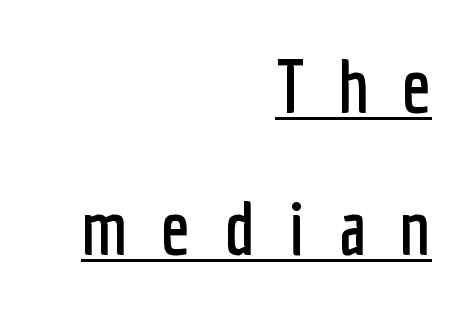
{"serif": "no", "italic": "no", "width": "condensed", "stroke_contrast": "low", "x_height": "medium", "monospaced": "no", "underline": "yes", "align": "right", "line_spacing_ratio": 1.87, "letter_spacing": "wide", "letter_spacing_em": 0.44, "glyph_px": 76}
